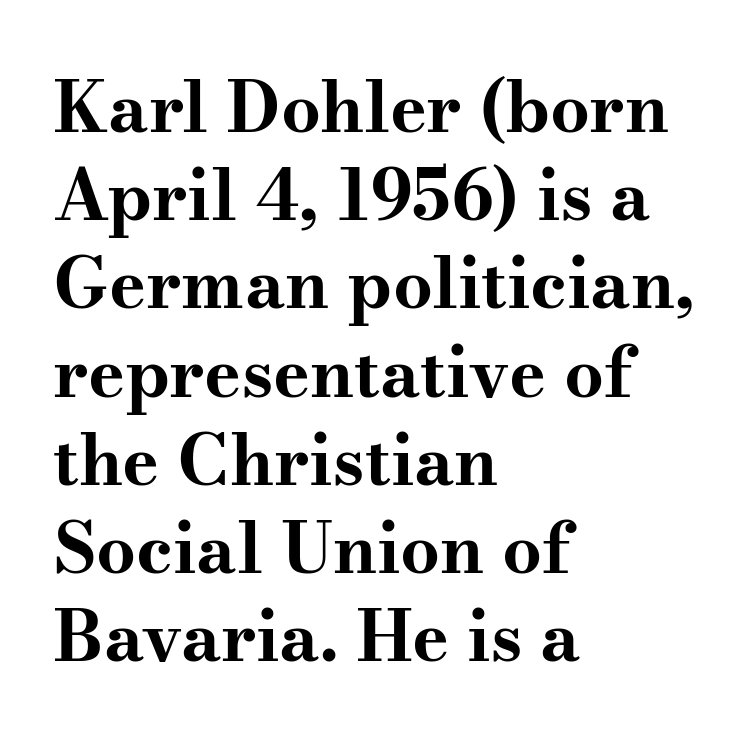
{"serif": "yes", "italic": "no", "bold": "yes", "weight": "bold", "width": "wide", "stroke_contrast": "medium", "x_height": "small", "monospaced": "no", "underline": "no", "align": "left", "line_spacing": "normal", "line_spacing_ratio": 1.26, "letter_spacing": "normal", "letter_spacing_em": 0.0, "glyph_px": 70}
